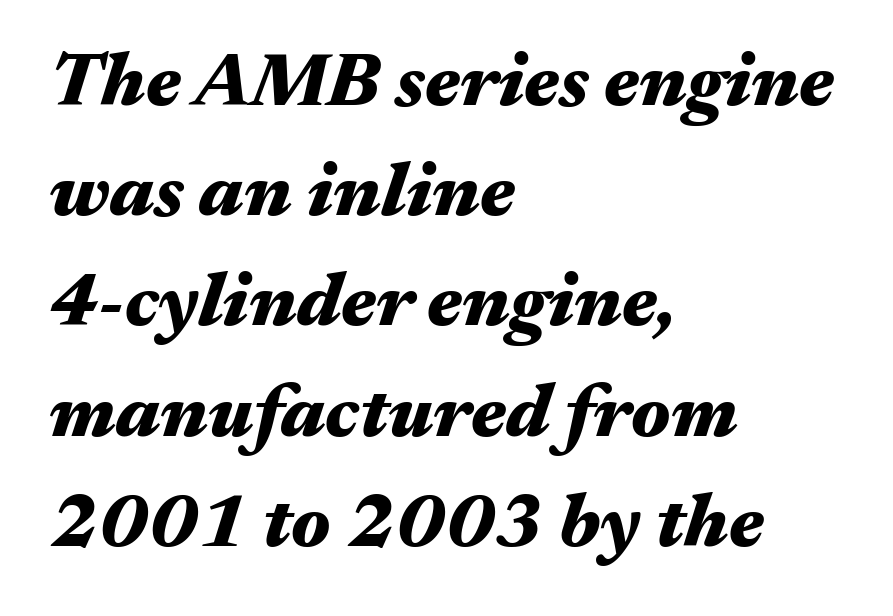
Q: Is the text bold? A: Yes.
Q: Is the text italic (slanted)? A: Yes, it leans right by about 17 degrees.
Q: Is the text underlined? A: No.
Q: How is the paragraph aligned? A: Left-aligned.
Q: Is the spacing between letters normal or unusually wide? A: Normal.
Q: Is the spacing between lines tight, normal or loose? A: Normal.
Q: Width (condensed, normal, or wide)? A: Wide.
Q: Stroke contrast? A: Medium.
Q: x-height? A: Medium.
Q: Monospaced? A: No.
